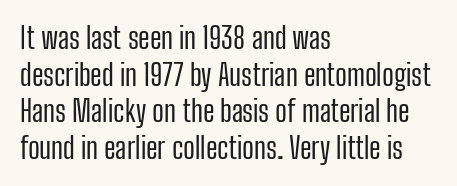
The image shows 29 px regular-weight, condensed sans-serif type, upright; set left-aligned, normal line spacing (1.26x), normal letter spacing, not underlined; low stroke contrast and a medium x-height.
